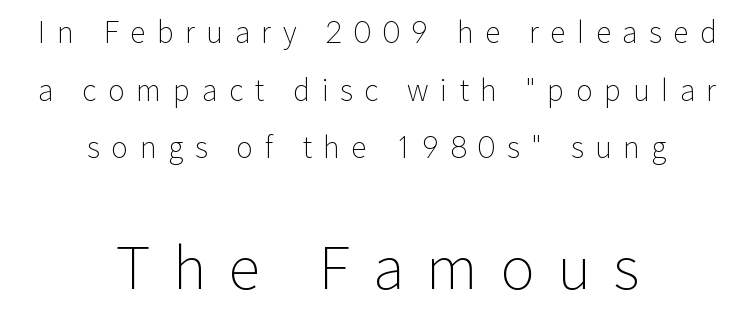
In terms of letterform style, serifs are entirely absent. Words float on clear page, feet unadorned. The paragraph shown floats in the horizontal middle. Loosely led — the rows are spread out. Each stroke keeps to a modest, everyday thickness or less. The tracking jumps out immediately: characters are airy and widely separated.
